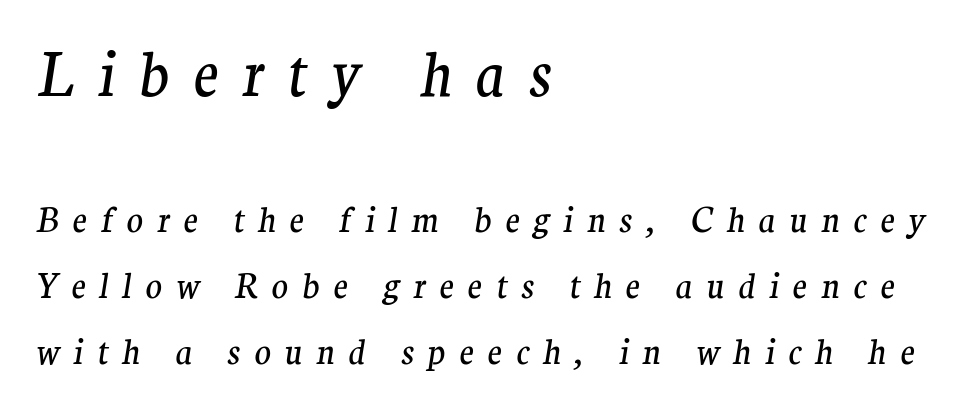
Plain, unruled lines of type. The designer went with a serif here, giving each stem small feet. The line-height multiplier appears high, well above default. Size hierarchy here favors the leading block over the trailing one.
